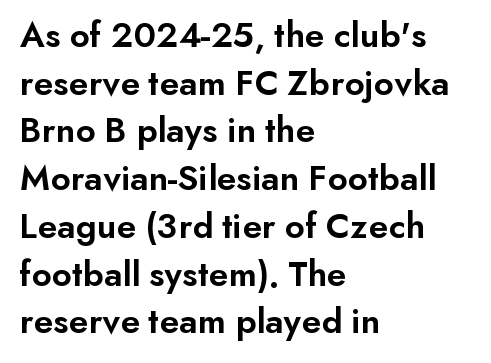
{"serif": "no", "italic": "no", "bold": "semi", "weight": "semibold", "width": "normal", "stroke_contrast": "low", "x_height": "small", "monospaced": "no", "underline": "no", "align": "left", "line_spacing": "normal", "line_spacing_ratio": 1.29, "letter_spacing": "normal", "letter_spacing_em": 0.0, "glyph_px": 37}
